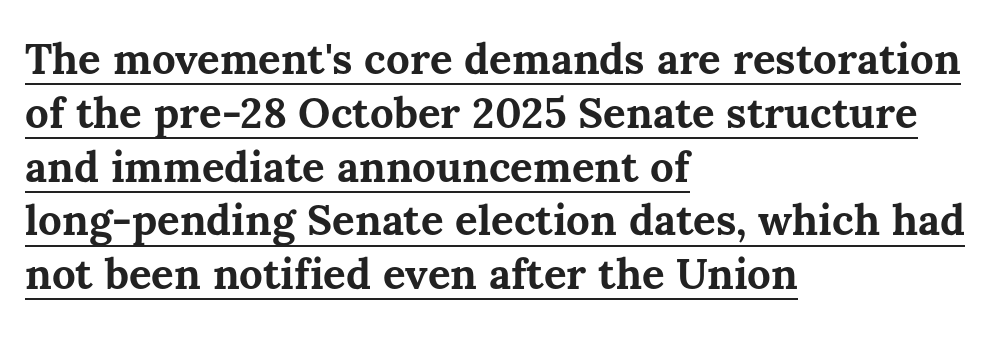
The image shows 42 px bold type, upright; set left-aligned, normal line spacing (1.28x), normal letter spacing, underlined; medium stroke contrast and a medium x-height.
